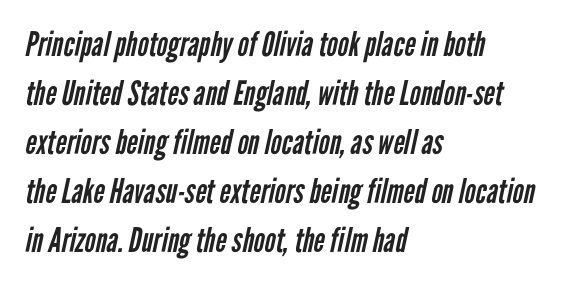
{"serif": "no", "bold": "no", "weight": "regular", "width": "condensed", "stroke_contrast": "low", "x_height": "medium", "monospaced": "no", "underline": "no", "align": "left", "line_spacing": "normal", "line_spacing_ratio": 1.44, "letter_spacing": "normal", "letter_spacing_em": 0.0, "glyph_px": 34}
